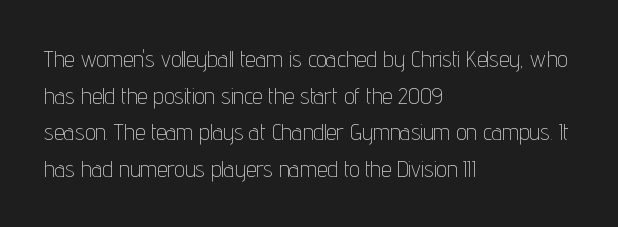
Notice how descenders clear the ascenders below comfortably — that's standard leading. Heft: none added — not bold. Posture: upright roman. The tracking reads as untouched default to a designer's eye. If you drew a ruler down the left edge, every line would touch it.
